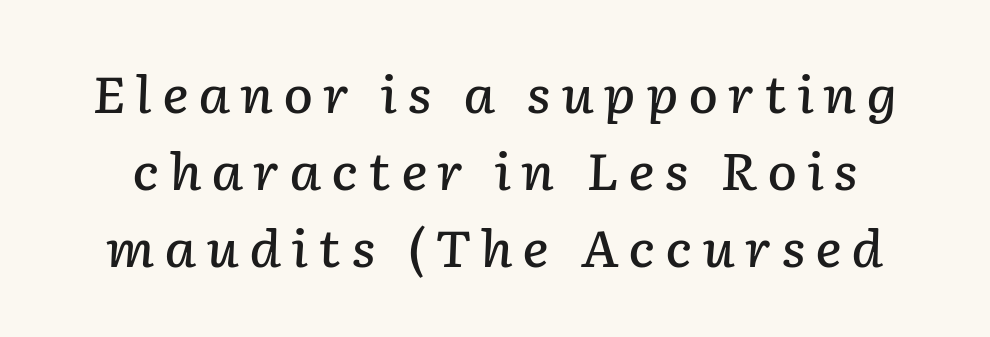
The image shows 50 px semibold type, italic (leaning right); set normal line spacing (1.54x), not underlined; low stroke contrast and a medium x-height.
